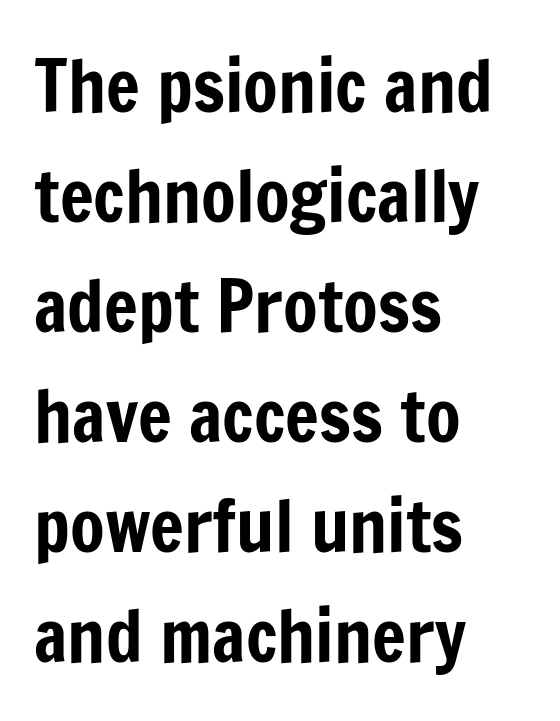
Type without underlining. The setting favours the left margin, as ordinary paragraphs usually do. What stands out about the letter spacing? Nothing — it is the standard amount. Each letter keeps its own natural width here, so spacing adapts to shape. Evenly set lines give the paragraph a standard silhouette. Designer's note — italics off, roman on.
